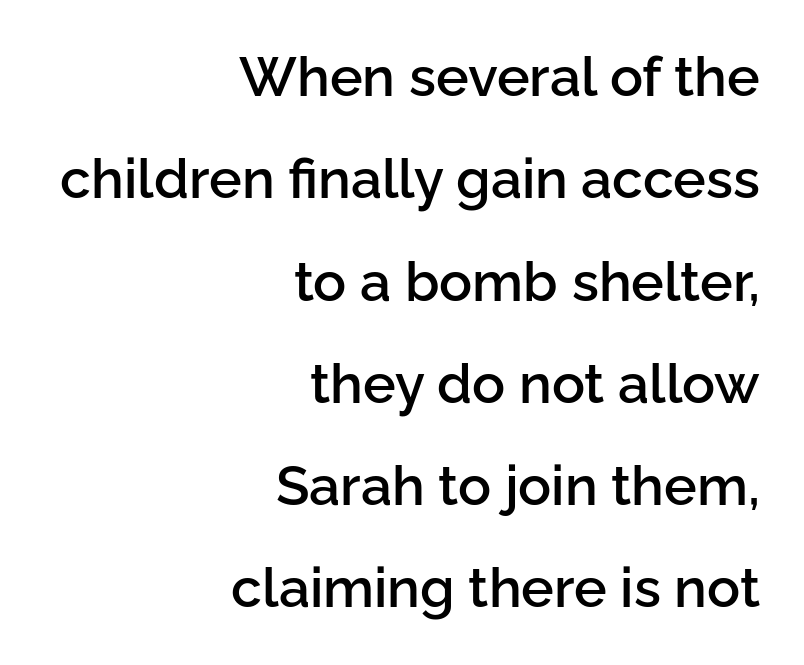
The paragraph has a hard right edge and a soft left edge. The string is rendered with underlining switched off. The passage shown is typeset with a sans-serif family. The rendering keeps characters at their native spacing.
